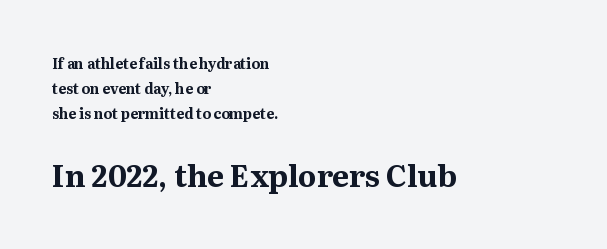
{"serif": "yes", "italic": "no", "bold": "yes", "weight": "bold", "width": "normal", "stroke_contrast": "medium", "x_height": "medium", "monospaced": "no", "underline": "no", "align": "left", "line_spacing_ratio": 1.78, "letter_spacing": "normal", "letter_spacing_em": 0.0, "larger_block": "second", "size_ratio": 2.14, "glyph_px": 30}
